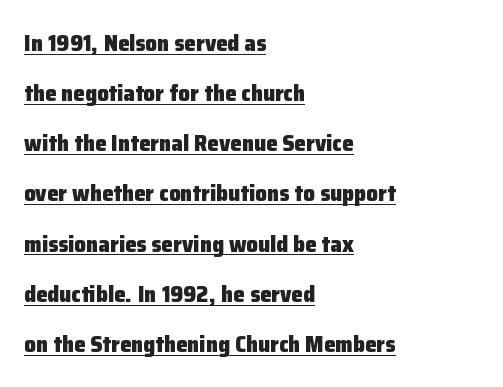
Leftover space on each line is placed entirely after the last word. The rendering uses the underline text-decoration. This rendering leaves character spacing at its baseline value. Ordinary non-slanted type is in use. In terms of leading, this rendering errs on the spacious side.
